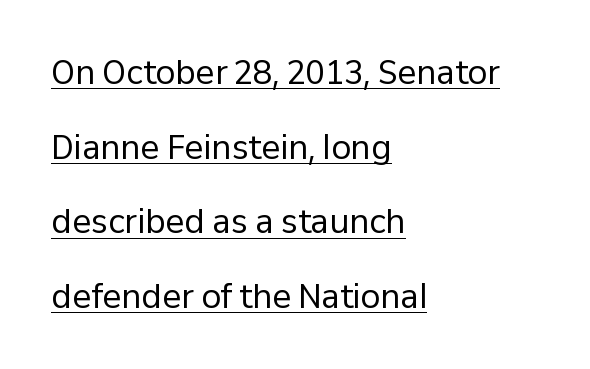
{"serif": "no", "italic": "no", "bold": "no", "weight": "regular", "width": "normal", "stroke_contrast": "low", "x_height": "medium", "monospaced": "no", "underline": "yes", "align": "left", "line_spacing": "loose", "line_spacing_ratio": 2.33, "letter_spacing": "normal", "letter_spacing_em": 0.0, "glyph_px": 32}
